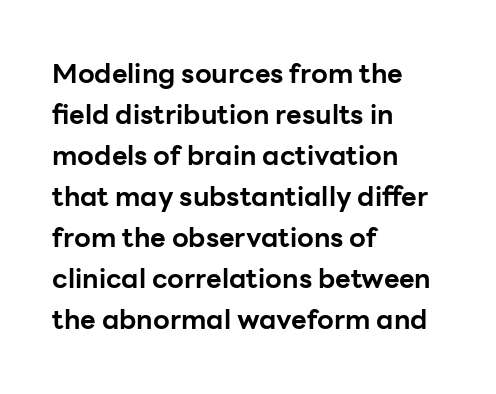
The image shows 27 px bold type, upright; set left-aligned, normal line spacing (1.52x), normal letter spacing, not underlined.
